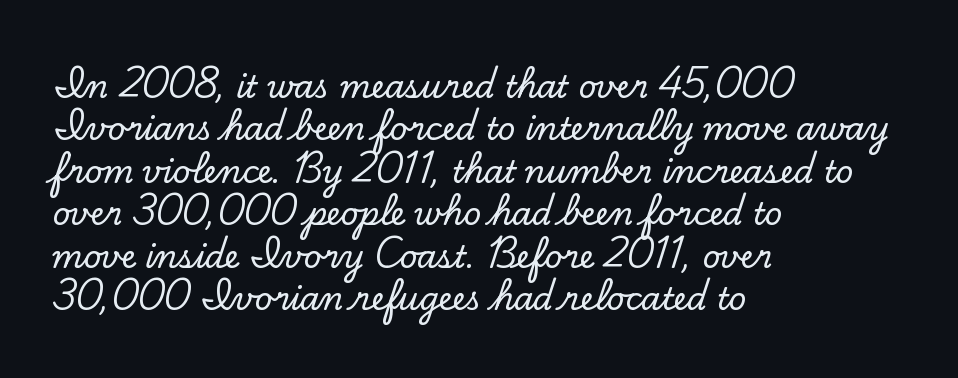
{"serif": "yes", "width": "normal", "stroke_contrast": "low", "x_height": "small", "monospaced": "no", "underline": "no", "align": "left", "line_spacing": "normal", "line_spacing_ratio": 1.37, "letter_spacing": "normal", "letter_spacing_em": 0.0, "glyph_px": 31}
